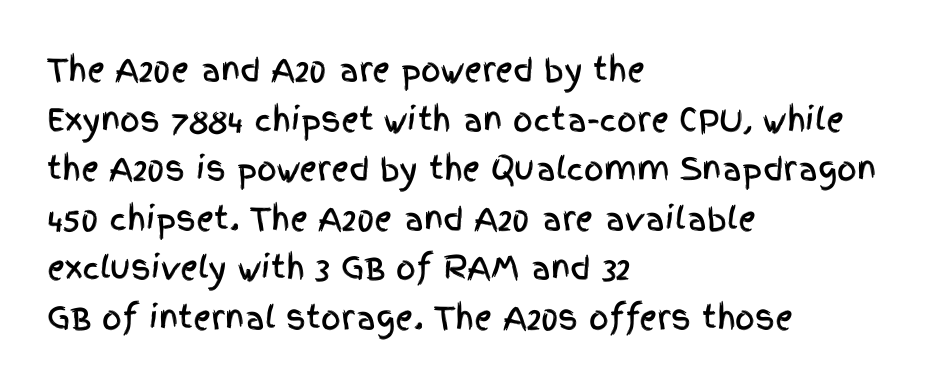
The image shows 31 px condensed sans-serif type, upright; set left-aligned, normal line spacing (1.6x), normal letter spacing, not underlined; a large x-height.
